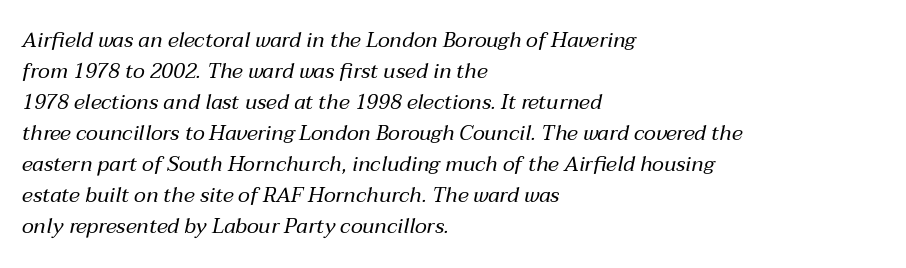
The image shows 21 px text type, italic (leaning right); set left-aligned, normal line spacing (1.48x), normal letter spacing, not underlined.
